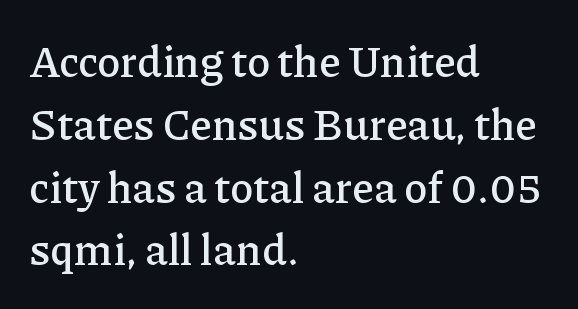
{"serif": "yes", "italic": "no", "width": "normal", "stroke_contrast": "low", "x_height": "medium", "monospaced": "no", "underline": "no", "align": "left", "line_spacing": "normal", "line_spacing_ratio": 1.46, "letter_spacing": "normal", "letter_spacing_em": 0.0, "glyph_px": 43}
